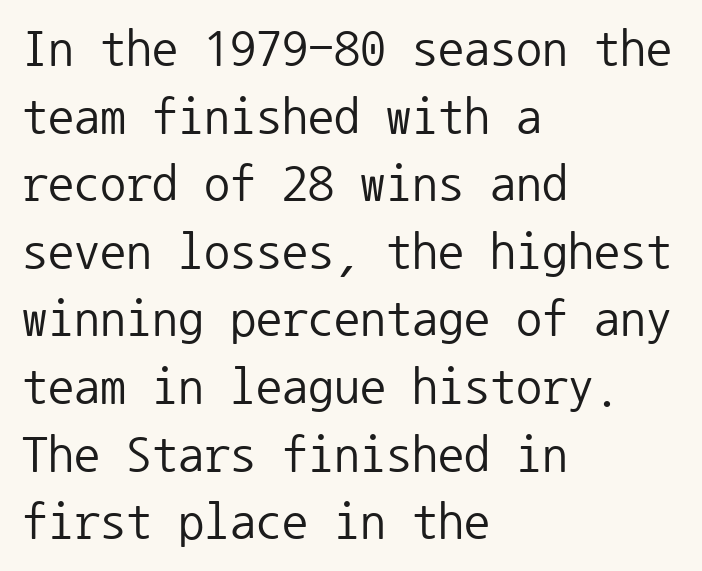
The image shows 52 px regular-weight sans-serif type, upright, monospaced; set left-aligned, normal line spacing (1.3x), normal letter spacing, not underlined; low stroke contrast and a medium x-height.
